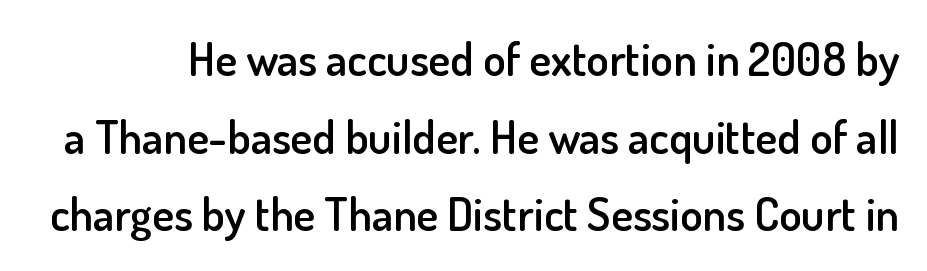
{"serif": "no", "italic": "no", "bold": "semi", "weight": "semibold", "width": "normal", "stroke_contrast": "low", "x_height": "small", "monospaced": "no", "underline": "no", "line_spacing": "normal", "line_spacing_ratio": 1.69, "letter_spacing": "normal", "letter_spacing_em": 0.0, "glyph_px": 46}
